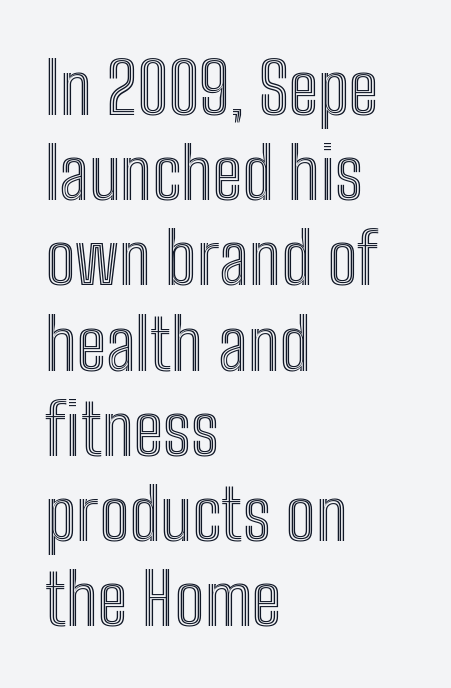
Q: Is the text italic (slanted)? A: No, it is upright.
Q: Is the text underlined? A: No.
Q: How is the paragraph aligned? A: Left-aligned.
Q: Is the spacing between letters normal or unusually wide? A: Normal.
Q: Width (condensed, normal, or wide)? A: Condensed.
Q: x-height? A: Medium.
Q: Monospaced? A: No.
